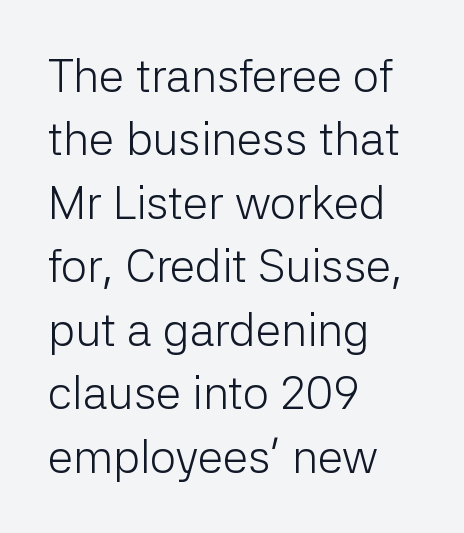
Q: Is the text bold? A: No.
Q: Is the text italic (slanted)? A: No, it is upright.
Q: Is the typeface a serif or a sans-serif typeface? A: Sans-serif.
Q: Is the text underlined? A: No.
Q: How is the paragraph aligned? A: Left-aligned.
Q: Is the spacing between letters normal or unusually wide? A: Normal.
Q: Is the spacing between lines tight, normal or loose? A: Normal.
Q: Width (condensed, normal, or wide)? A: Normal.
Q: Stroke contrast? A: Low.
Q: x-height? A: Medium.
Q: Monospaced? A: No.
